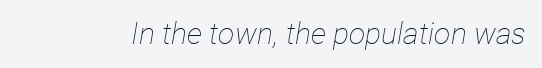
You could call the tracking neutral — neither tight nor loose. The specimen reads as italic at a glance. A quiet, ordinary-to-light weight characterises the typeface. Do the characters align in a grid? No, the font is proportional. Any mark beneath the type? The region is blank.
